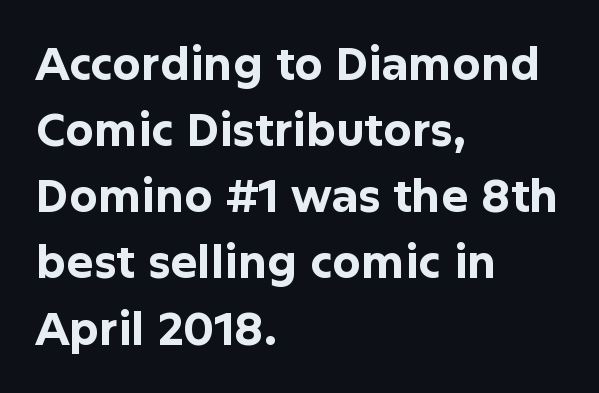
The image shows 45 px bold sans-serif type, upright; set left-aligned, normal line spacing (1.47x), normal letter spacing, not underlined; low stroke contrast and a medium x-height.
